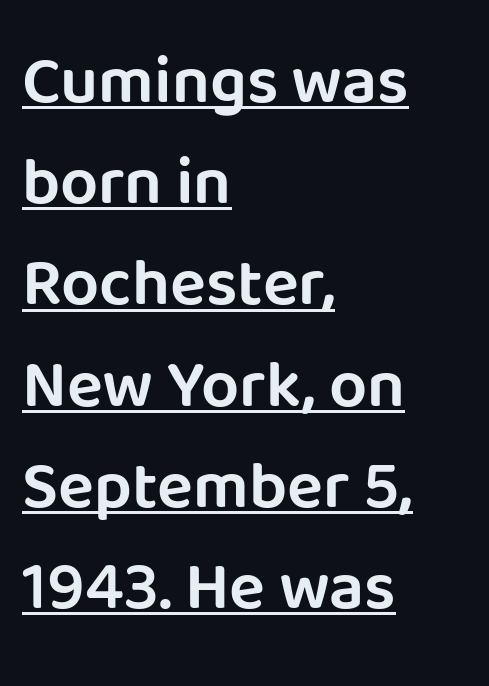
Q: Is the text italic (slanted)? A: No, it is upright.
Q: Is the typeface a serif or a sans-serif typeface? A: Sans-serif.
Q: Is the text underlined? A: Yes.
Q: How is the paragraph aligned? A: Left-aligned.
Q: Is the spacing between letters normal or unusually wide? A: Normal.
Q: Is the spacing between lines tight, normal or loose? A: Normal.
Q: Width (condensed, normal, or wide)? A: Normal.
Q: Stroke contrast? A: Low.
Q: x-height? A: Large.
Q: Monospaced? A: No.
